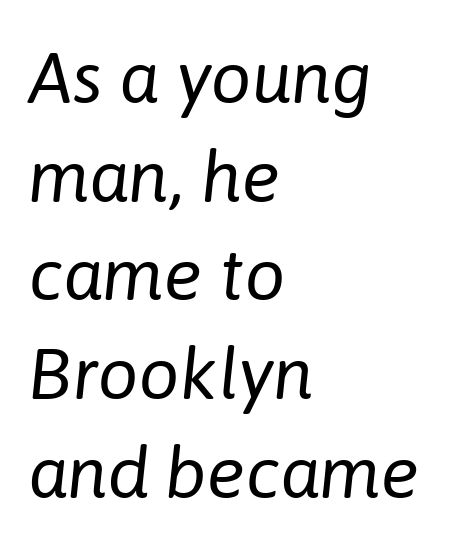
Evenly set lines give the paragraph a standard silhouette. No extra tracking has been applied to these lines. The gap between lines stays unmarked. Stems here are at most as thick as an everyday book face. Line beginnings align vertically; line endings do not.
